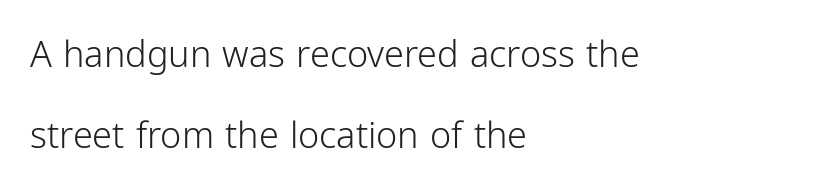
The image shows 36 px light, condensed sans-serif type, upright; set left-aligned, loose line spacing (2.26x), normal letter spacing, not underlined; low stroke contrast and a medium x-height.
